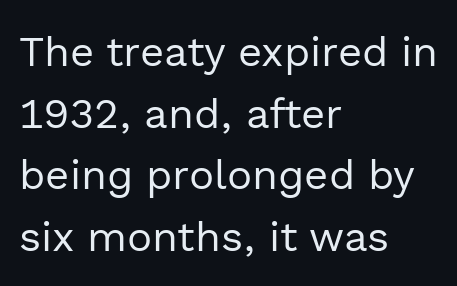
{"serif": "no", "italic": "no", "bold": "no", "weight": "regular", "width": "normal", "x_height": "medium", "monospaced": "no", "underline": "no", "align": "left", "line_spacing": "normal", "line_spacing_ratio": 1.47, "letter_spacing": "normal", "letter_spacing_em": 0.0, "glyph_px": 42}
